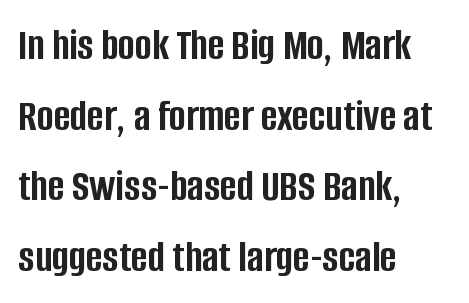
In terms of letterspacing, this is plain default setting. Horizontal bands of white between lines are of average thickness. The type family on display is of the sans-serif kind. Is this a fixed-width face? No — the glyphs have proportional, varying widths. Weight check: bold — yes, fully. Every character sits straight up, as roman type does.
